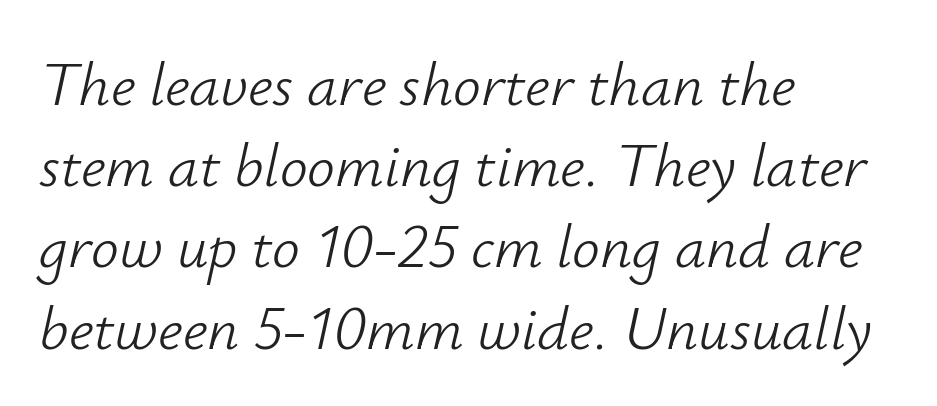
The typesetting does not lean heavy: it is not bold. Does the lettering tilt? It does — this is italic. Here the glyphs are tracked normally, forming tight word shapes. Check under the words: just untouched page.
